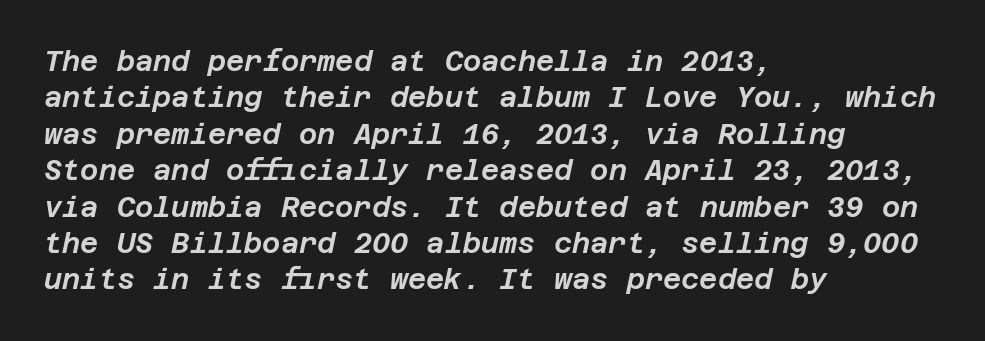
{"italic": "yes", "lean": "right", "slant_degrees": 12, "width": "normal", "stroke_contrast": "low", "x_height": "large", "underline": "no", "align": "left", "line_spacing": "normal", "line_spacing_ratio": 1.3, "letter_spacing": "normal", "letter_spacing_em": 0.0, "glyph_px": 28}
